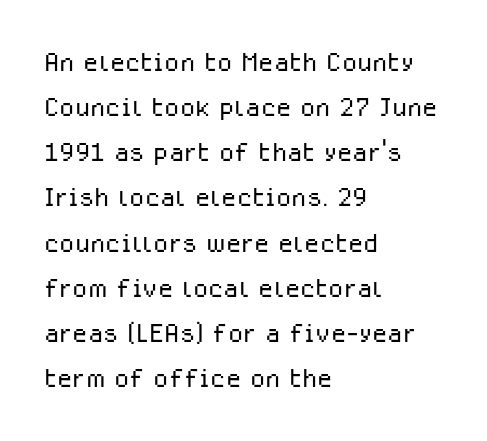
Q: Is the text bold? A: No.
Q: Is the text italic (slanted)? A: No, it is upright.
Q: Is the typeface a serif or a sans-serif typeface? A: Sans-serif.
Q: Is the text underlined? A: No.
Q: How is the paragraph aligned? A: Left-aligned.
Q: Is the spacing between letters normal or unusually wide? A: Normal.
Q: Is the spacing between lines tight, normal or loose? A: Normal.
Q: Width (condensed, normal, or wide)? A: Normal.
Q: Stroke contrast? A: Low.
Q: x-height? A: Medium.
Q: Monospaced? A: No.
